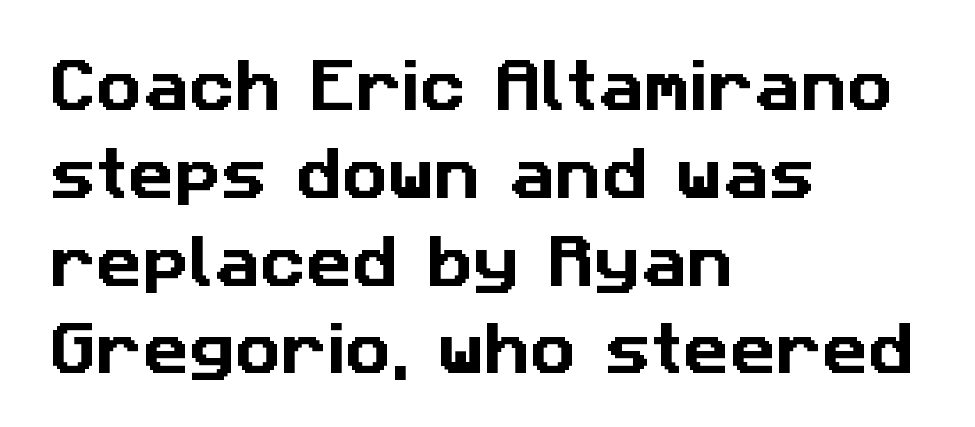
{"serif": "no", "width": "normal", "stroke_contrast": "low", "x_height": "medium", "monospaced": "no", "underline": "no", "align": "left", "line_spacing": "normal", "line_spacing_ratio": 1.54, "letter_spacing": "normal", "letter_spacing_em": 0.0, "glyph_px": 57}
